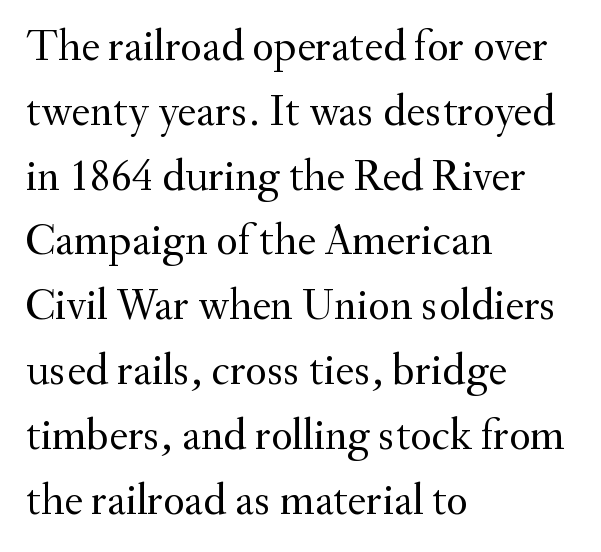
The image shows 45 px regular-weight serif type, upright; set left-aligned, normal line spacing (1.44x), normal letter spacing, not underlined; medium stroke contrast and a small x-height.
